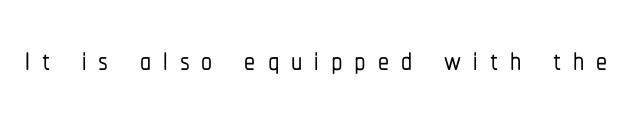
The face used here is proportionally spaced, like ordinary book or web type. Characters remain perfectly vertical along every line. There is plenty of visible air inserted between adjacent glyphs. Each letter's strokes conclude bluntly, with no projecting serifs. Type without underlining.
